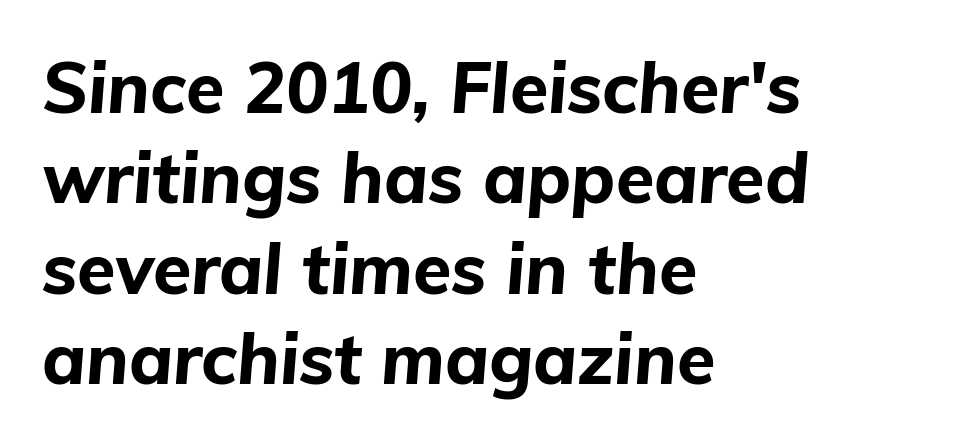
{"italic": "yes", "lean": "right", "slant_degrees": 5, "bold": "yes", "weight": "bold", "width": "normal", "stroke_contrast": "low", "x_height": "medium", "monospaced": "no", "underline": "no", "align": "left", "line_spacing": "normal", "line_spacing_ratio": 1.29, "letter_spacing": "normal", "letter_spacing_em": 0.0, "glyph_px": 70}
